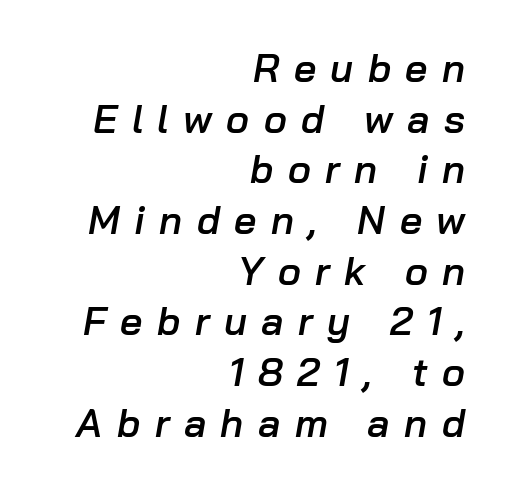
The image shows 39 px semibold type, italic (leaning right); set right-aligned, normal line spacing (1.3x), unusually wide letter spacing (+0.37 em), not underlined; low stroke contrast and a medium x-height.
